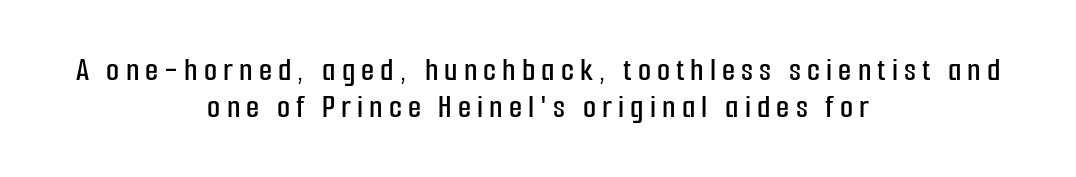
The image shows 34 px condensed sans-serif type, upright; set centered, tight line spacing (1.08x), not underlined; low stroke contrast and a medium x-height.
